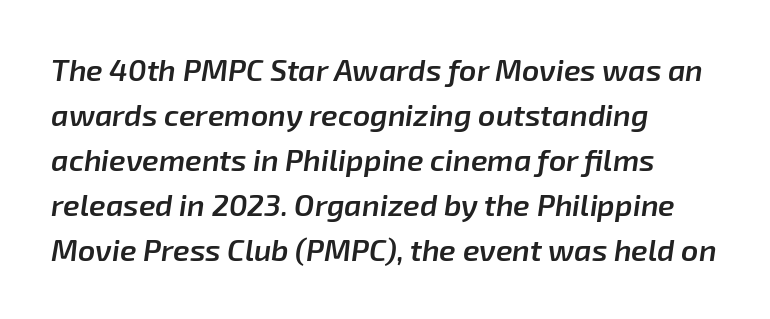
The image shows 30 px semibold type, italic (leaning right); set left-aligned, normal line spacing (1.5x), normal letter spacing, not underlined; low stroke contrast and a medium x-height.
